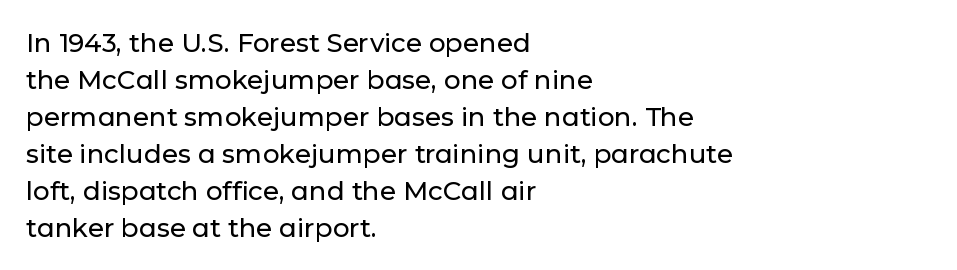
Inter-character spacing is left at the font's built-in metrics. Bare-footed words on every line. Every stem runs plumb, perpendicular to the baseline. Line spacing here is normal. Every row of glyphs begins at an identical x-position on the left.
